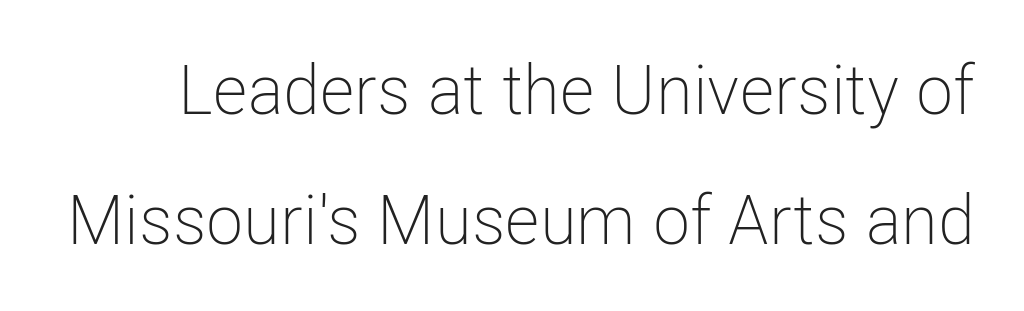
{"serif": "no", "italic": "no", "bold": "no", "weight": "light", "width": "condensed", "stroke_contrast": "low", "x_height": "medium", "monospaced": "no", "underline": "no", "line_spacing_ratio": 1.89, "letter_spacing": "normal", "letter_spacing_em": 0.0, "glyph_px": 69}
